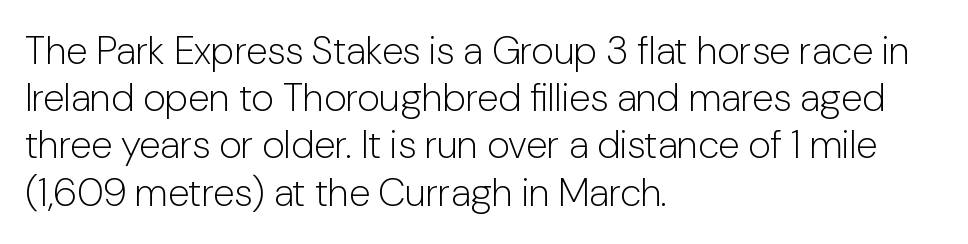
{"serif": "no", "italic": "no", "bold": "no", "weight": "light", "width": "normal", "stroke_contrast": "low", "x_height": "medium", "monospaced": "no", "underline": "no", "align": "left", "line_spacing_ratio": 1.21, "letter_spacing": "normal", "letter_spacing_em": 0.0, "glyph_px": 39}
